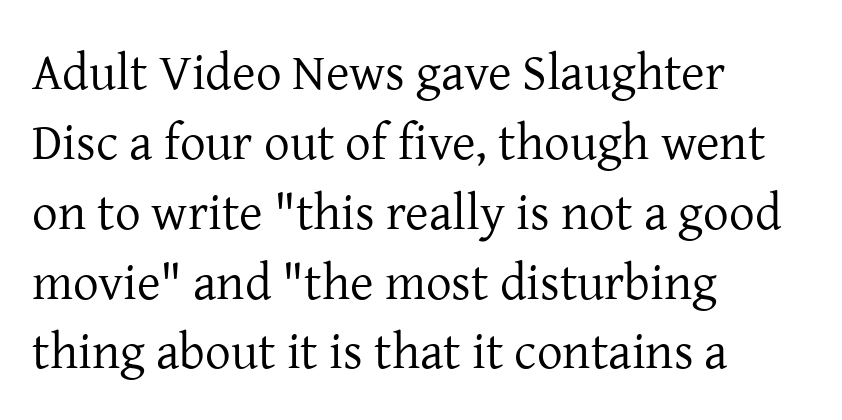
Q: Is the text bold? A: No.
Q: Is the text italic (slanted)? A: No, it is upright.
Q: Is the typeface a serif or a sans-serif typeface? A: Serif.
Q: Is the text underlined? A: No.
Q: How is the paragraph aligned? A: Left-aligned.
Q: Is the spacing between letters normal or unusually wide? A: Normal.
Q: Is the spacing between lines tight, normal or loose? A: Normal.
Q: Width (condensed, normal, or wide)? A: Normal.
Q: Stroke contrast? A: Low.
Q: x-height? A: Medium.
Q: Monospaced? A: No.
